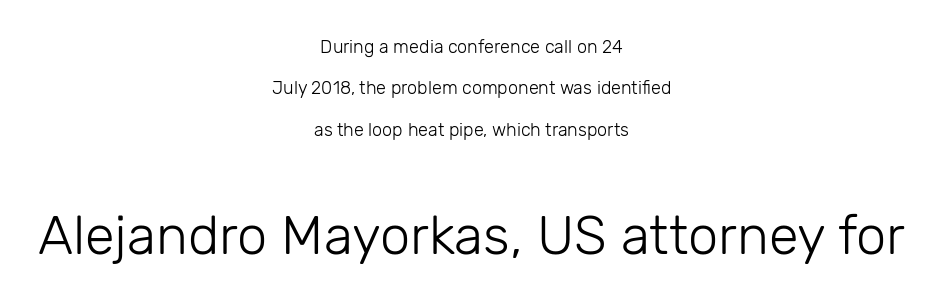
Q: Is the text bold? A: No.
Q: Is the text italic (slanted)? A: No, it is upright.
Q: Is the typeface a serif or a sans-serif typeface? A: Sans-serif.
Q: Is the text underlined? A: No.
Q: How is the paragraph aligned? A: Centered.
Q: Is the spacing between letters normal or unusually wide? A: Normal.
Q: Is the spacing between lines tight, normal or loose? A: Loose.
Q: Which block of text is set in a larger size, the first (top) or the second (bottom)? A: The second (bottom) one.
Q: Width (condensed, normal, or wide)? A: Normal.
Q: Stroke contrast? A: Low.
Q: x-height? A: Medium.
Q: Monospaced? A: No.
